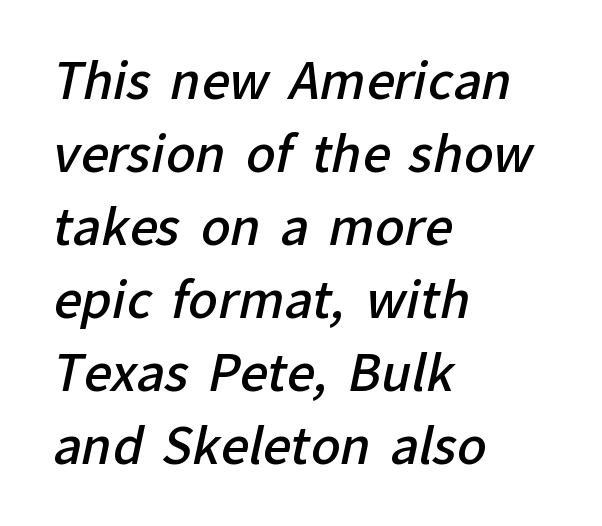
Anything drawn beneath the words? Only blank space. This is moderately heavy type, rendered in semibold. There is no visible air inserted between adjacent glyphs. Rows of type keep a routine distance in the vertical direction. Unlike a traditional serif, this face leaves its strokes unadorned.
